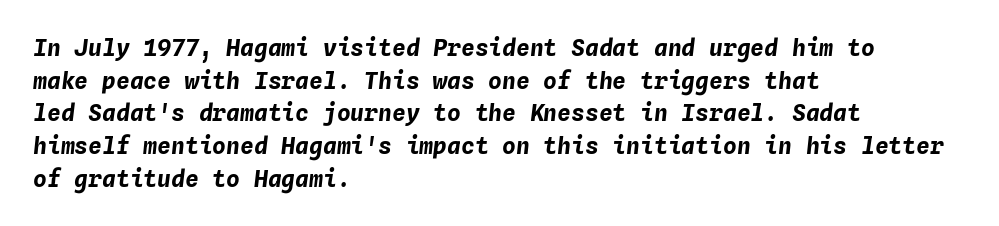
The image shows 23 px bold type, italic (leaning right); set left-aligned, normal line spacing (1.42x), normal letter spacing, not underlined.
